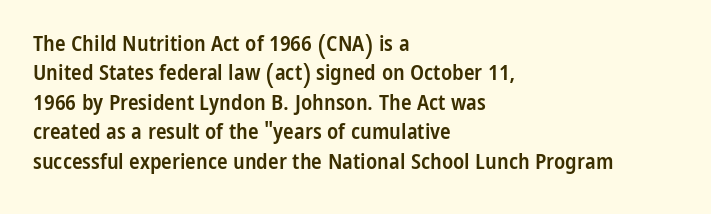
Notice how the passage keeps a crisp vertical edge on the left only. It's the straight-up-and-down kind of type. The zone under the glyphs is completely vacant. This is moderately heavy type, rendered in semibold. Compared with typical paragraphs, the rows here are spaced about the same.
